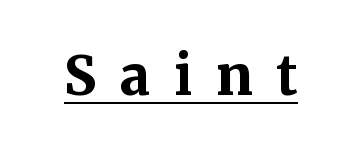
{"serif": "yes", "italic": "no", "bold": "yes", "weight": "bold", "width": "normal", "stroke_contrast": "medium", "x_height": "medium", "monospaced": "no", "underline": "yes", "letter_spacing": "wide", "letter_spacing_em": 0.43, "glyph_px": 54}
